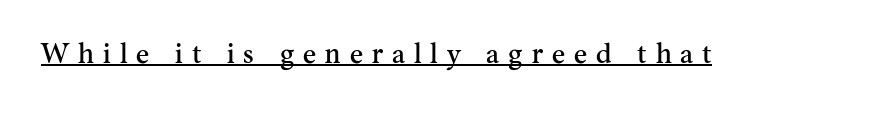
Q: Is the text italic (slanted)? A: No, it is upright.
Q: Is the typeface a serif or a sans-serif typeface? A: Serif.
Q: Is the text underlined? A: Yes.
Q: Is the spacing between letters normal or unusually wide? A: Unusually wide.
Q: Width (condensed, normal, or wide)? A: Normal.
Q: Stroke contrast? A: Medium.
Q: x-height? A: Small.
Q: Monospaced? A: No.
